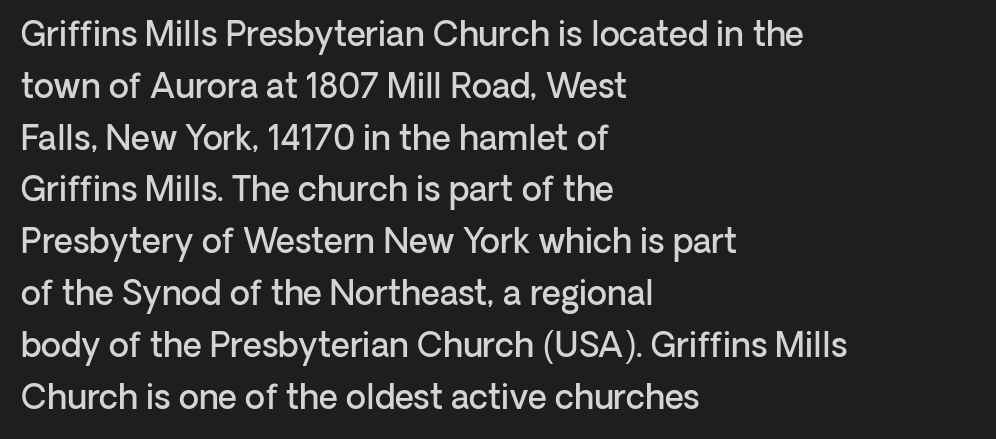
Q: Is the text bold? A: Semi-bold.
Q: Is the text italic (slanted)? A: No, it is upright.
Q: Is the typeface a serif or a sans-serif typeface? A: Sans-serif.
Q: Is the text underlined? A: No.
Q: How is the paragraph aligned? A: Left-aligned.
Q: Is the spacing between letters normal or unusually wide? A: Normal.
Q: Is the spacing between lines tight, normal or loose? A: Normal.
Q: Width (condensed, normal, or wide)? A: Normal.
Q: Stroke contrast? A: Low.
Q: x-height? A: Medium.
Q: Monospaced? A: No.
